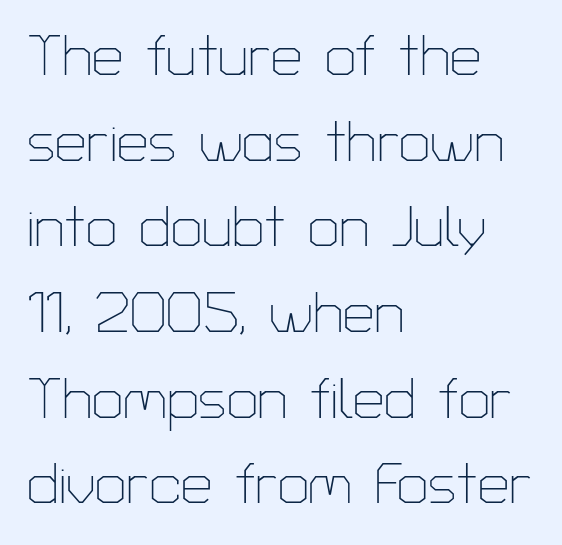
Q: Is the text bold? A: No.
Q: Is the text italic (slanted)? A: No, it is upright.
Q: Is the typeface a serif or a sans-serif typeface? A: Sans-serif.
Q: Is the text underlined? A: No.
Q: How is the paragraph aligned? A: Left-aligned.
Q: Is the spacing between letters normal or unusually wide? A: Normal.
Q: Is the spacing between lines tight, normal or loose? A: Normal.
Q: Width (condensed, normal, or wide)? A: Normal.
Q: Stroke contrast? A: Low.
Q: x-height? A: Medium.
Q: Monospaced? A: No.
